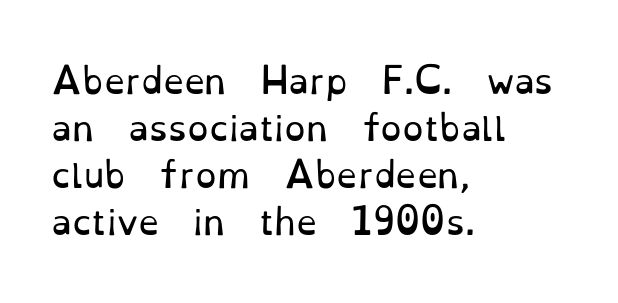
{"italic": "no", "bold": "no", "weight": "regular", "width": "normal", "stroke_contrast": "low", "x_height": "small", "monospaced": "no", "underline": "no", "align": "left", "line_spacing": "normal", "line_spacing_ratio": 1.38, "letter_spacing": "normal", "letter_spacing_em": 0.0, "glyph_px": 34}
